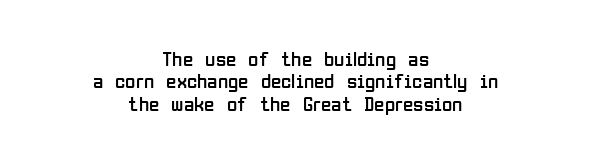
In terms of posture, this sample is upright. No chunkiness to these letters — they're not bold. The typesetter chose a symmetrical, centered arrangement here. The gap between lines stays unmarked. The letterforms sit shoulder to shoulder at normal distance. The designer dialed line spacing down below the default.
